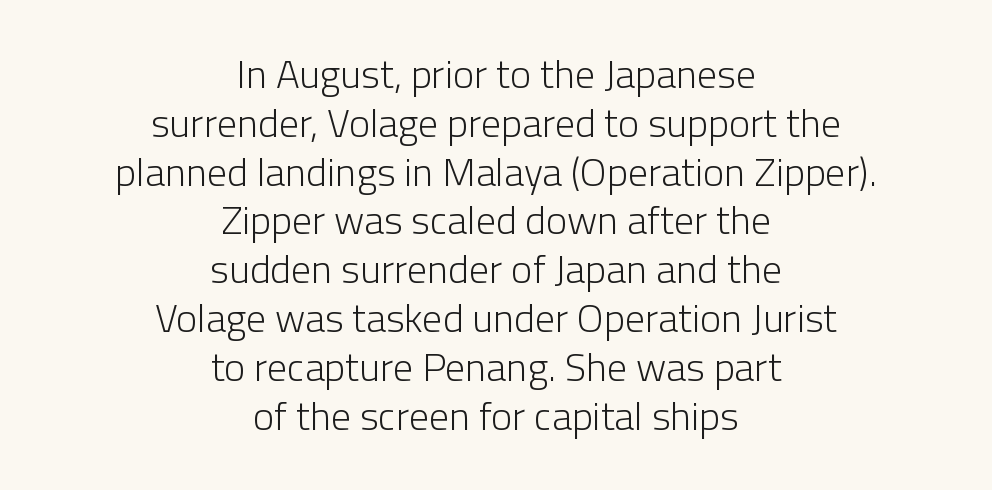
{"serif": "no", "italic": "no", "bold": "no", "weight": "light", "width": "normal", "stroke_contrast": "low", "x_height": "medium", "monospaced": "no", "underline": "no", "align": "center", "line_spacing_ratio": 1.22, "letter_spacing": "normal", "letter_spacing_em": 0.0, "glyph_px": 40}
